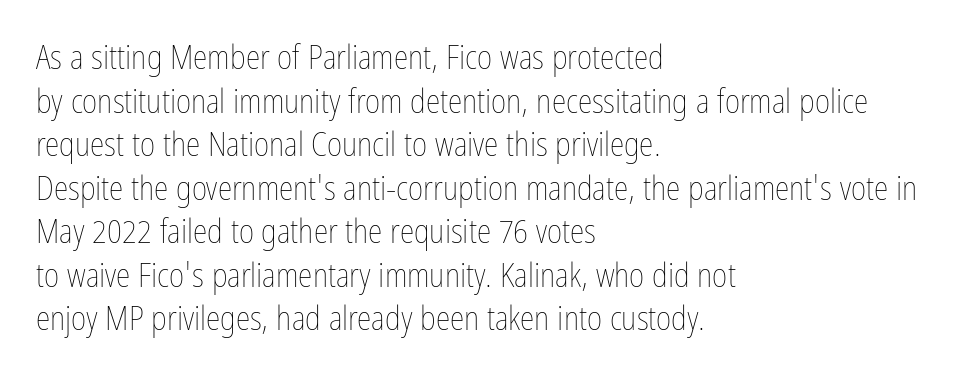
{"italic": "no", "bold": "no", "weight": "thin", "width": "condensed", "stroke_contrast": "low", "x_height": "medium", "monospaced": "no", "underline": "no", "align": "left", "line_spacing": "normal", "line_spacing_ratio": 1.32, "letter_spacing": "normal", "letter_spacing_em": 0.0, "glyph_px": 33}
